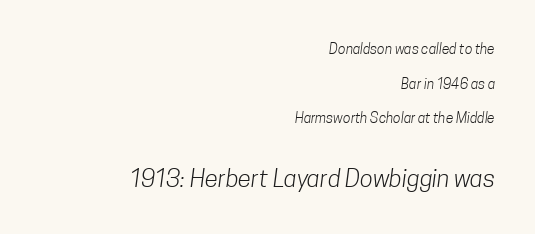
The image shows 24 px text type; set right-aligned, loose line spacing (2.48x), normal letter spacing, not underlined; the second (bottom) block is 1.71x larger.
